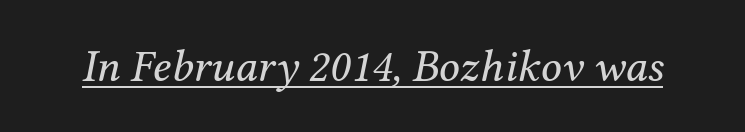
Q: Is the text bold? A: No.
Q: Is the text italic (slanted)? A: Yes, it leans right by about 12 degrees.
Q: Is the typeface a serif or a sans-serif typeface? A: Serif.
Q: Is the text underlined? A: Yes.
Q: Is the spacing between letters normal or unusually wide? A: Normal.
Q: Width (condensed, normal, or wide)? A: Normal.
Q: Stroke contrast? A: Medium.
Q: x-height? A: Medium.
Q: Monospaced? A: No.
